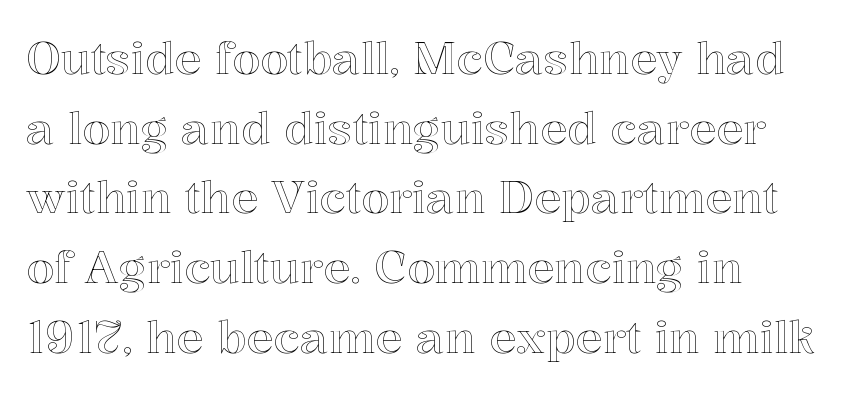
The image shows 45 px text type, upright; set normal line spacing (1.55x), normal letter spacing, not underlined; a medium x-height.
